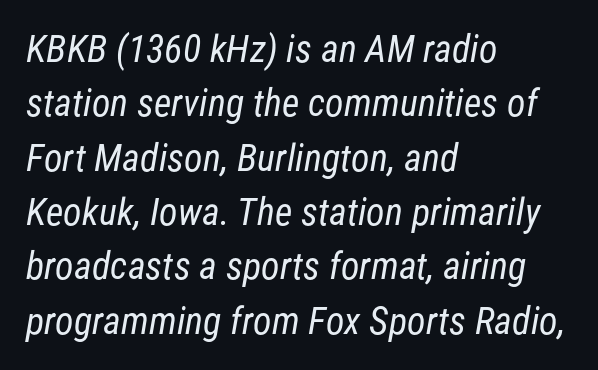
Q: Is the text bold? A: No.
Q: Is the typeface a serif or a sans-serif typeface? A: Sans-serif.
Q: Is the text underlined? A: No.
Q: How is the paragraph aligned? A: Left-aligned.
Q: Is the spacing between letters normal or unusually wide? A: Normal.
Q: Is the spacing between lines tight, normal or loose? A: Normal.
Q: Width (condensed, normal, or wide)? A: Condensed.
Q: Stroke contrast? A: Low.
Q: x-height? A: Medium.
Q: Monospaced? A: No.
